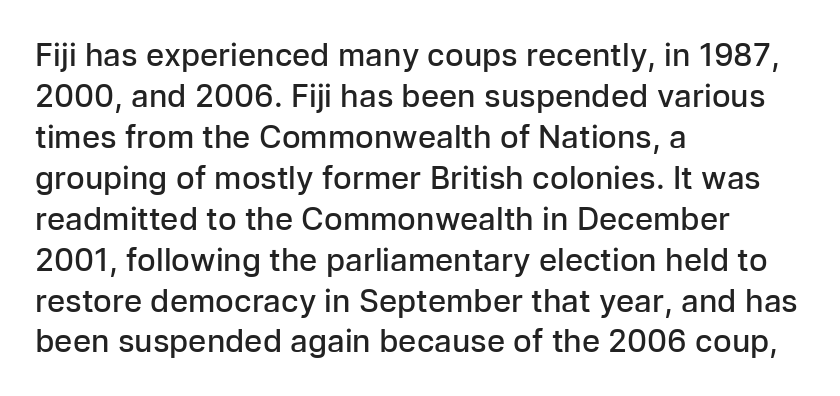
There is no visible air inserted between adjacent glyphs. The glyphs in this specimen are sans serif. When letters stand straight like this, we call the style roman or upright. Underline: absent.
